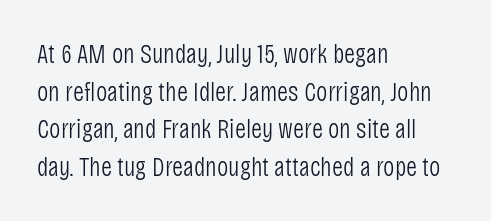
Notice how the stems are strictly vertical — no italics here. A bare baseline throughout the passage. Inter-character spacing is left at the font's built-in metrics. Vertical spacing — default. The ragged edge is on the right, which tells us the setting is flush left. The font sits on the lighter half of the weight spectrum, regular included.
